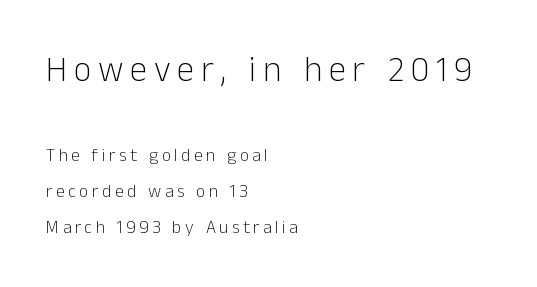
The image shows 35 px light sans-serif type, upright; set left-aligned, loose line spacing (1.98x), not underlined; the first (top) block is 1.94x larger; low stroke contrast and a medium x-height.
